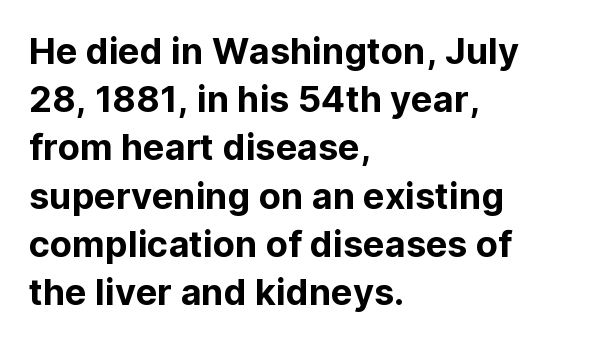
Q: Is the text italic (slanted)? A: No, it is upright.
Q: Is the typeface a serif or a sans-serif typeface? A: Sans-serif.
Q: Is the text underlined? A: No.
Q: How is the paragraph aligned? A: Left-aligned.
Q: Is the spacing between letters normal or unusually wide? A: Normal.
Q: Is the spacing between lines tight, normal or loose? A: Normal.
Q: Width (condensed, normal, or wide)? A: Normal.
Q: Stroke contrast? A: Low.
Q: x-height? A: Medium.
Q: Monospaced? A: No.
